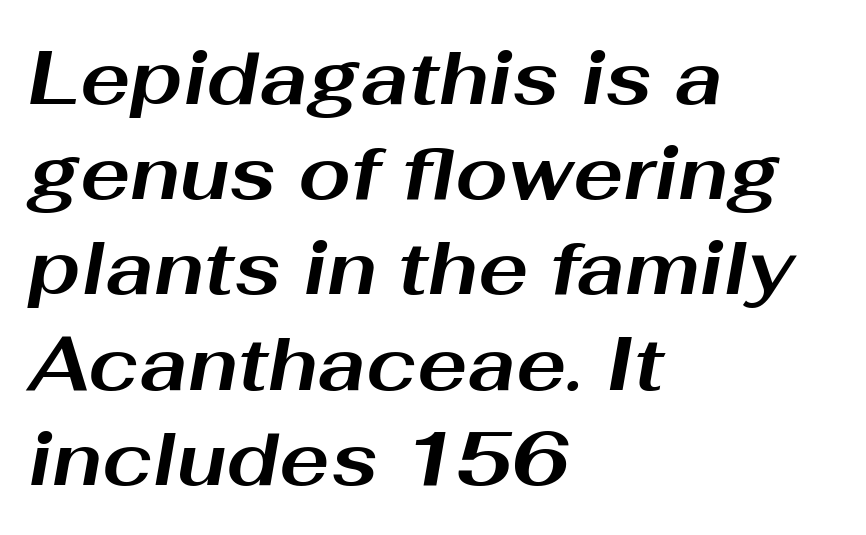
The font is running at its bold setting. The words here are not underlined. The rendering anchors every line to the left-hand side. Here the designer chose a conventional face with non-uniform glyph widths.
